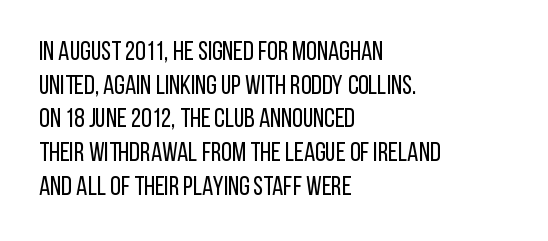
{"italic": "no", "bold": "no", "underline": "no", "align": "left", "line_spacing": "normal", "line_spacing_ratio": 1.25, "letter_spacing": "normal", "letter_spacing_em": 0.0, "glyph_px": 27}
